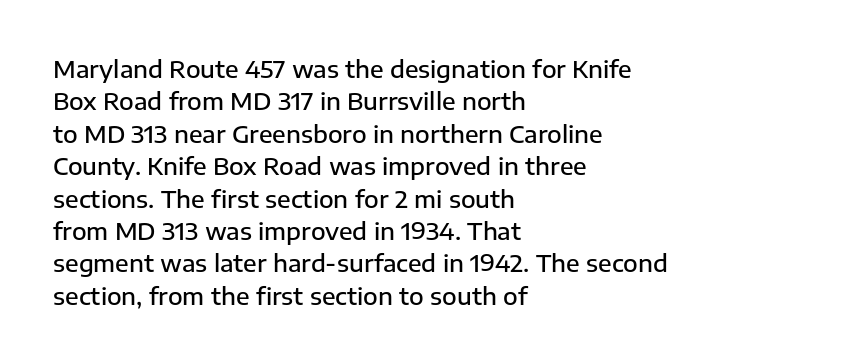
Does the leading feel generous? No, just average. Words float on clear page, feet unadorned. These lines carry some extra weight — a demibold, not a full bold. A classic flush-left, rag-right setting is used for this passage. The letters sit at their default tracking, neither squeezed nor spread.
